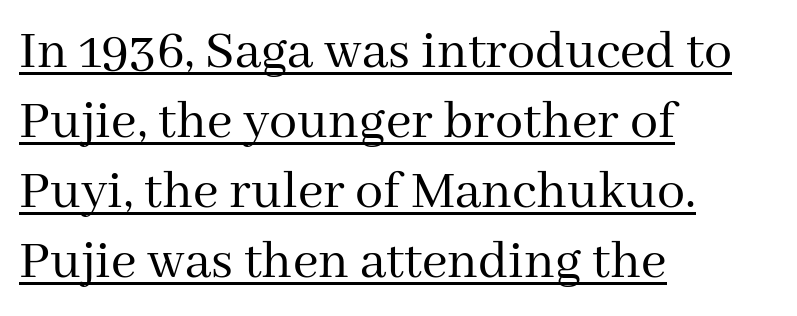
Q: Is the text bold? A: No.
Q: Is the text italic (slanted)? A: No, it is upright.
Q: Is the typeface a serif or a sans-serif typeface? A: Serif.
Q: Is the text underlined? A: Yes.
Q: How is the paragraph aligned? A: Left-aligned.
Q: Is the spacing between letters normal or unusually wide? A: Normal.
Q: Is the spacing between lines tight, normal or loose? A: Normal.
Q: Width (condensed, normal, or wide)? A: Normal.
Q: Stroke contrast? A: Medium.
Q: x-height? A: Medium.
Q: Monospaced? A: No.
